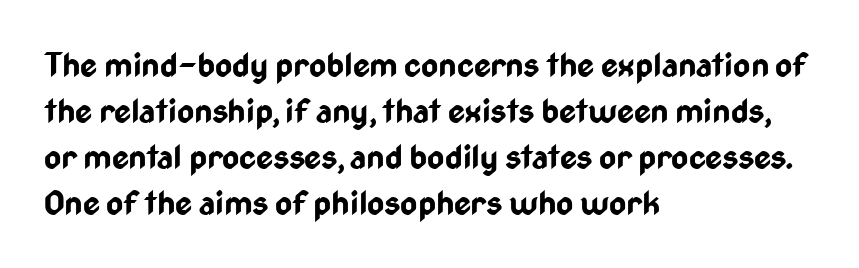
{"serif": "no", "italic": "no", "bold": "yes", "weight": "bold", "width": "condensed", "stroke_contrast": "low", "x_height": "medium", "monospaced": "no", "underline": "no", "align": "left", "line_spacing": "normal", "line_spacing_ratio": 1.39, "letter_spacing": "normal", "letter_spacing_em": 0.0, "glyph_px": 33}
